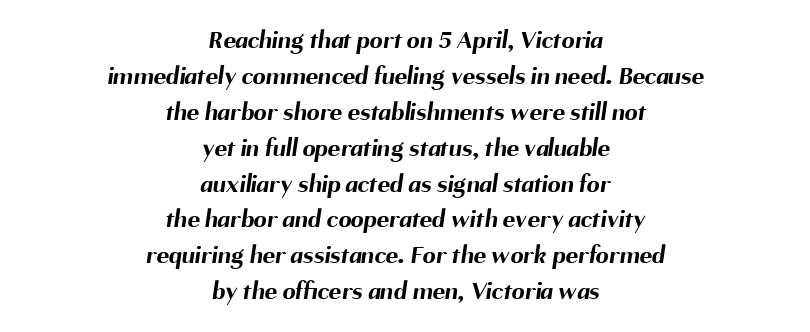
The glyphs have the mass of a bold cut. A bare baseline throughout the passage. The rendering uses a moderate line-height, typical for paragraphs. Caption: standard tracking, unaltered.
